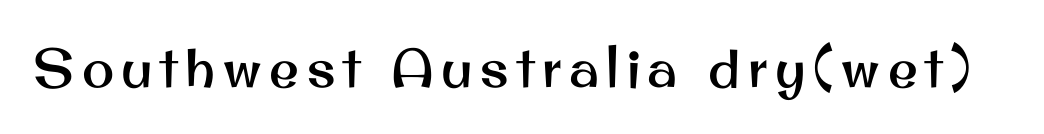
The image shows 54 px sans-serif type, upright; set not underlined; medium stroke contrast and a small x-height.
